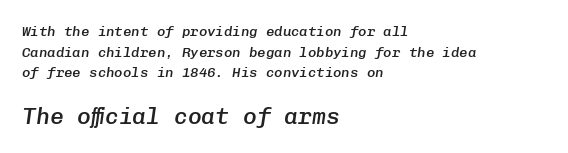
Each glyph is drawn with semibold strokes, heavier than normal yet not fully bold. Larger block? The one below; the one above is distinctly smaller. The face used here is rendered with its standard letterfit. One glance says typical: line gaps are just what's usual. These lines are set flush left with a ragged right edge. The space directly below the letters is spotless.
